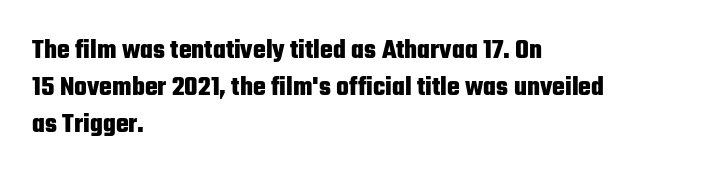
Every character sits straight up, as roman type does. Words appear dense and cohesive because spacing is normal. On the weight axis this lands at bold, roughly 700. In terms of leading, this rendering sits right in the middle.
